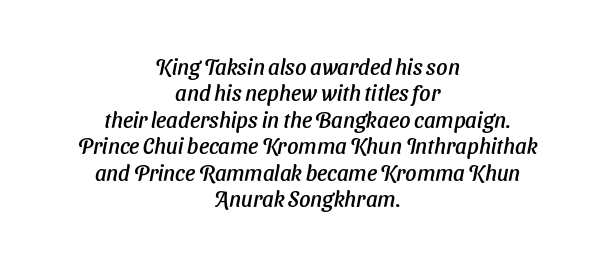
Q: Is the text italic (slanted)? A: Yes, it leans right by about 11 degrees.
Q: Is the text underlined? A: No.
Q: How is the paragraph aligned? A: Centered.
Q: Is the spacing between letters normal or unusually wide? A: Normal.
